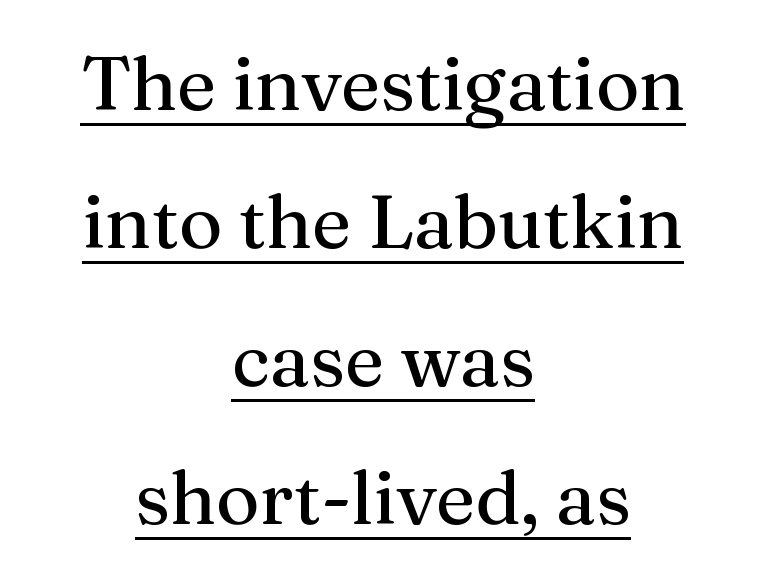
{"serif": "yes", "italic": "no", "width": "normal", "stroke_contrast": "medium", "x_height": "medium", "monospaced": "no", "underline": "yes", "align": "center", "line_spacing_ratio": 1.84, "letter_spacing": "normal", "letter_spacing_em": 0.0, "glyph_px": 75}
